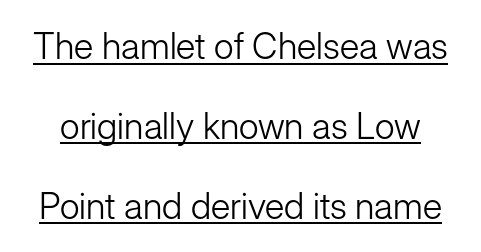
{"serif": "no", "italic": "no", "bold": "no", "weight": "light", "width": "normal", "stroke_contrast": "low", "x_height": "medium", "monospaced": "no", "underline": "yes", "line_spacing": "loose", "line_spacing_ratio": 2.22, "letter_spacing": "normal", "letter_spacing_em": 0.0, "glyph_px": 36}
